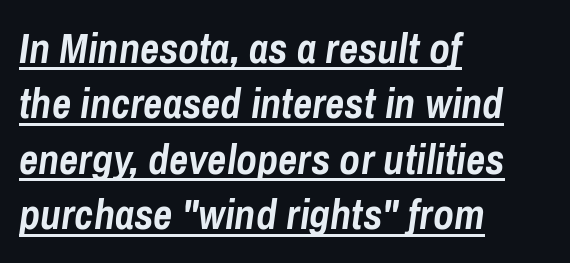
The image shows 42 px semibold, condensed type, italic (leaning right); set left-aligned, normal line spacing (1.32x), normal letter spacing, underlined; low stroke contrast and a medium x-height.
